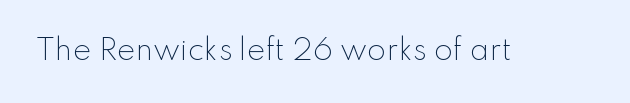
Unmarked baselines from the first word to the last. Posture: vertical. Look at the bottom of the vertical strokes: they stop flat, with no serifs. The font sits on the lighter half of the weight spectrum, regular included. This rendering leaves character spacing at its baseline value.
